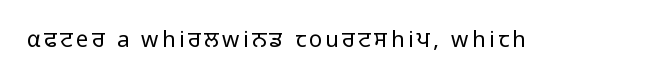
Q: Is the text bold? A: No.
Q: Is the text italic (slanted)? A: No, it is upright.
Q: Is the text underlined? A: No.
